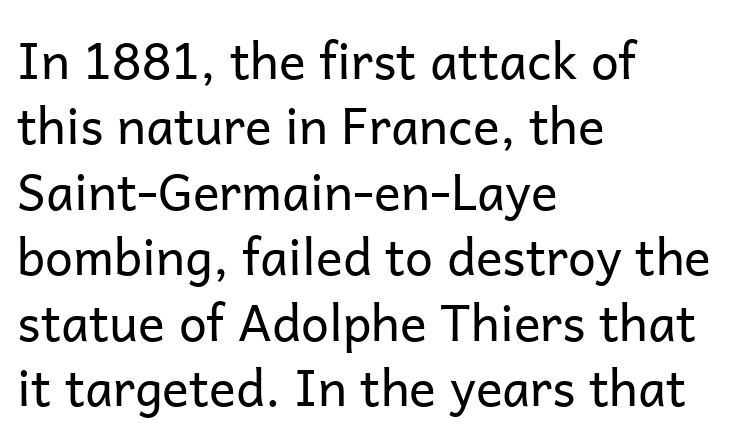
The image shows 50 px regular-weight sans-serif type, upright; set left-aligned, normal line spacing (1.31x), normal letter spacing, not underlined; low stroke contrast and a medium x-height.
